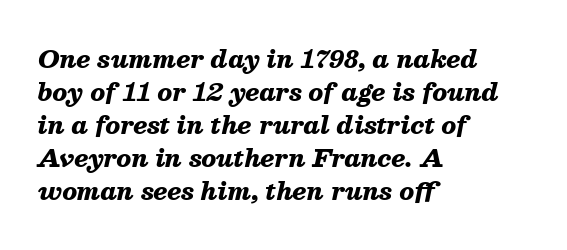
Slant detected: the letters are inclined. Honestly, there is no underline to notice here at all. Notice how descenders clear the ascenders below comfortably — that's standard leading. Left-aligned paragraph, ragged on the right. A dark, heavy texture on the line: the type is bold. No extra tracking has been applied to these lines.
